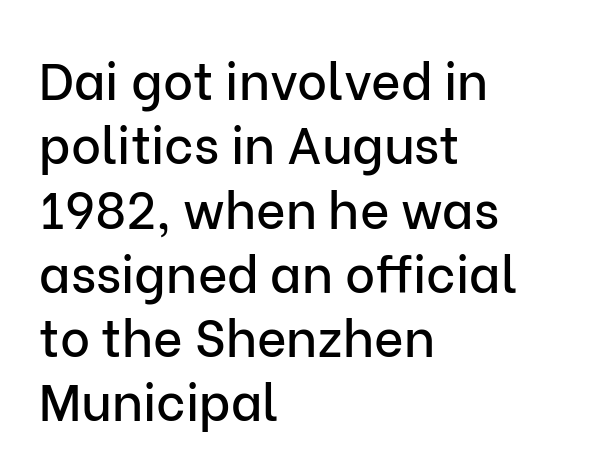
The image shows 51 px sans-serif type, upright; set left-aligned, normal line spacing (1.26x), normal letter spacing, not underlined; low stroke contrast and a medium x-height.
